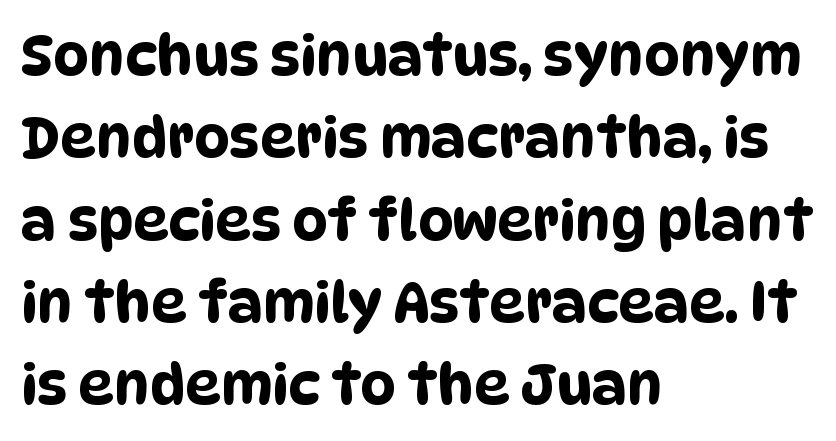
{"serif": "no", "width": "condensed", "stroke_contrast": "low", "x_height": "large", "monospaced": "no", "underline": "no", "align": "left", "line_spacing": "normal", "line_spacing_ratio": 1.47, "letter_spacing": "normal", "letter_spacing_em": 0.0, "glyph_px": 56}
